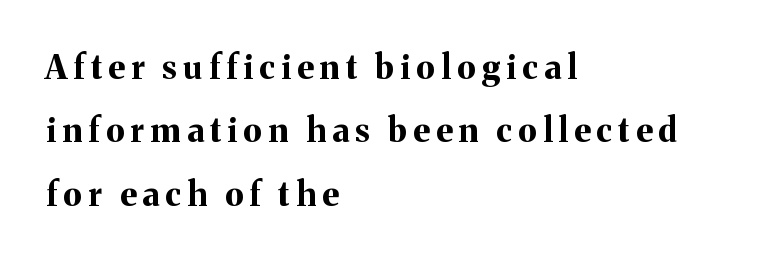
These lines stack with their left ends in a neat column. These lines were composed using upright roman letters. Glance below the letters and you will spot only blank space. Spacing verdict: proportional, widths tailored to each character.
